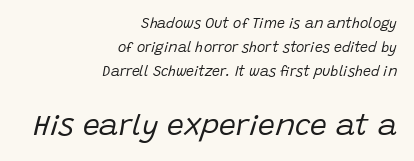
Only glyphs here, with clear space below each row. Look at the tracking — it's just the regular setting, nothing added. The characters are drawn with everyday or finer stroke widths. Layout note: lines flush right. The second block has been scaled up relative to the first.
